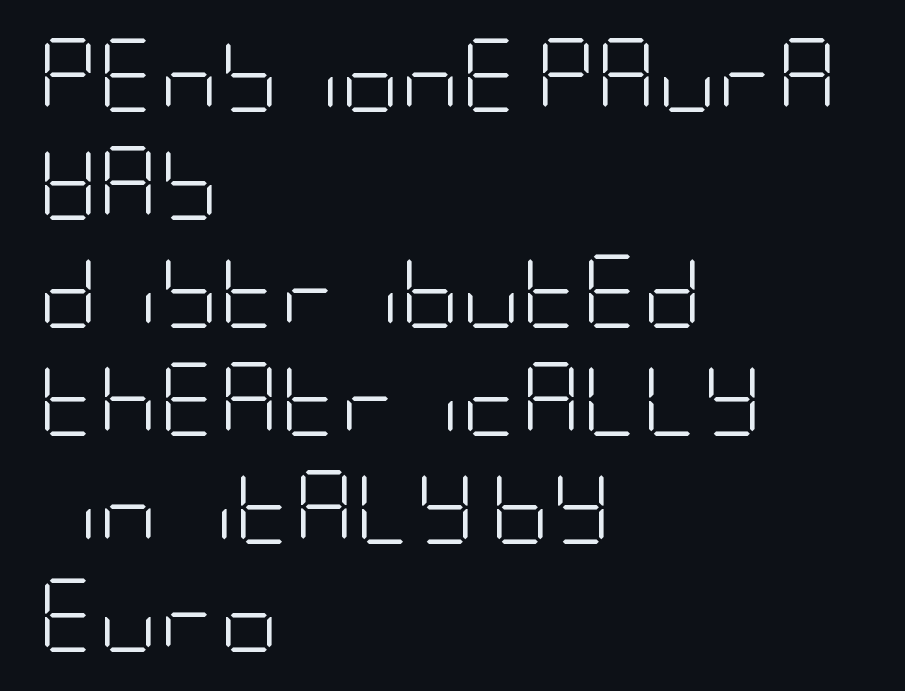
{"serif": "no", "italic": "no", "bold": "no", "weight": "light", "width": "condensed", "stroke_contrast": "low", "x_height": "large", "underline": "no", "align": "left", "line_spacing": "normal", "line_spacing_ratio": 1.46, "letter_spacing": "normal", "letter_spacing_em": 0.0, "glyph_px": 74}
